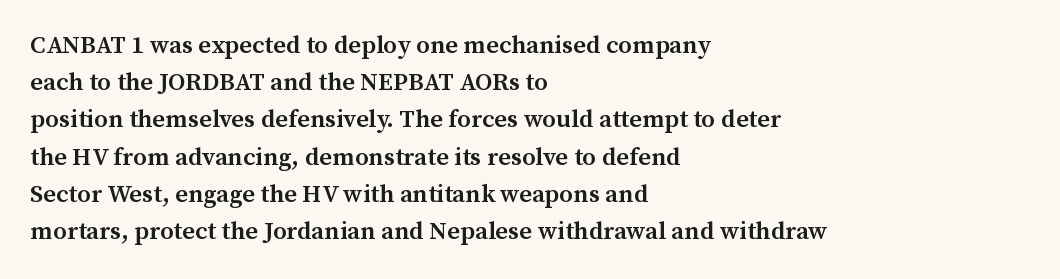
{"italic": "no", "bold": "semi", "underline": "no", "align": "left", "line_spacing": "normal", "line_spacing_ratio": 1.49, "letter_spacing": "normal", "letter_spacing_em": 0.0, "glyph_px": 25}
